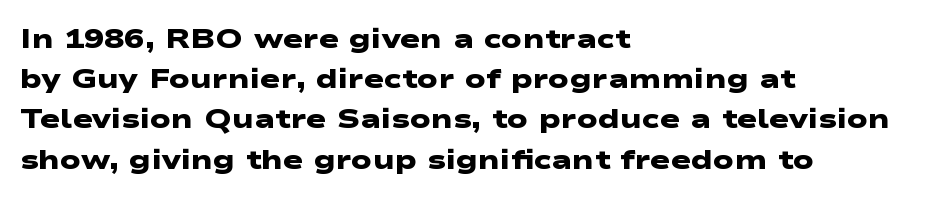
Q: Is the text bold? A: Yes.
Q: Is the text underlined? A: No.
Q: How is the paragraph aligned? A: Left-aligned.
Q: Is the spacing between letters normal or unusually wide? A: Normal.
Q: Is the spacing between lines tight, normal or loose? A: Normal.
